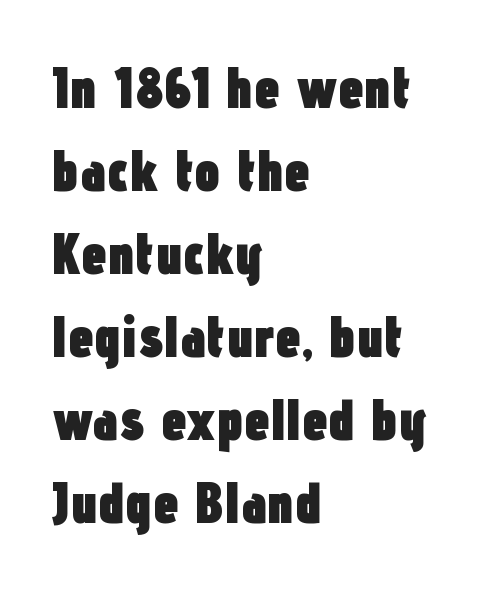
The image shows 58 px heavy, condensed sans-serif type, upright; set left-aligned, normal line spacing (1.43x), normal letter spacing, not underlined; low stroke contrast and a medium x-height.
